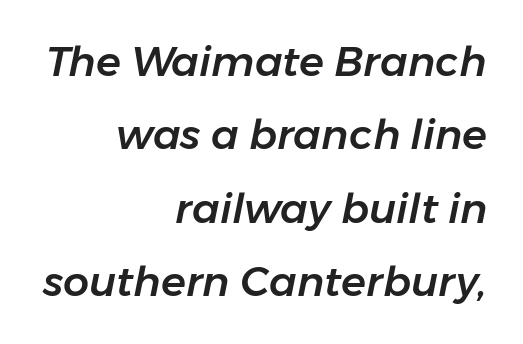
{"italic": "yes", "lean": "right", "slant_degrees": 11, "width": "normal", "stroke_contrast": "low", "x_height": "medium", "monospaced": "no", "underline": "no", "align": "right", "line_spacing_ratio": 1.79, "letter_spacing": "normal", "letter_spacing_em": 0.0, "glyph_px": 41}
